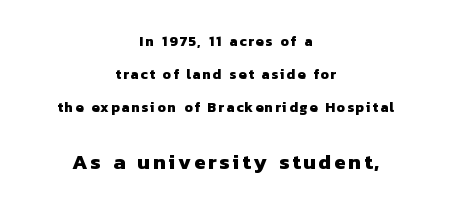
Q: Is the text bold? A: Yes.
Q: Is the text underlined? A: No.
Q: How is the paragraph aligned? A: Centered.
Q: Is the spacing between lines tight, normal or loose? A: Loose.
Q: Which block of text is set in a larger size, the first (top) or the second (bottom)? A: The second (bottom) one.
